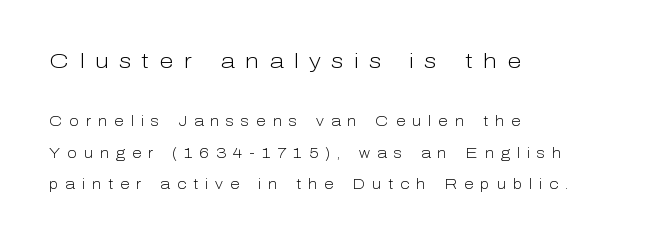
{"italic": "no", "bold": "no", "underline": "no", "align": "left", "line_spacing": "loose", "line_spacing_ratio": 2.25, "letter_spacing": "wide", "letter_spacing_em": 0.5, "larger_block": "first", "size_ratio": 1.5, "glyph_px": 21}
